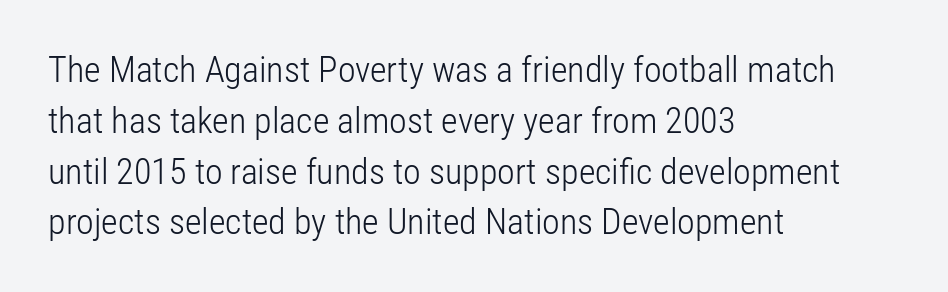
Characters follow at the spacing the type designer built in. The rag falls on the right side of this text block. Stroke terminals: plain, sans-serif. A roman cut, with each character standing at attention. The rendering uses a moderate line-height, typical for paragraphs. Underlining? Definitely not there.
